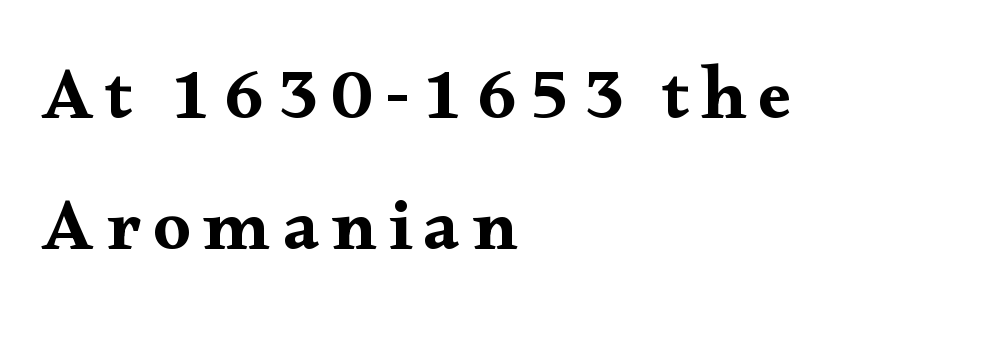
Line beginnings align vertically; line endings do not. The rendering uses natural spacing where letterforms have individual widths. Any mark beneath the type? The region is blank. Are there feet on the stems? There are — it's a serif.
